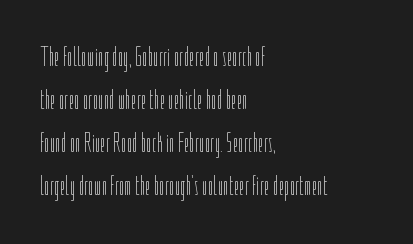
Notice how descenders clear the ascenders below comfortably — that's standard leading. The setting favours the left margin, as ordinary paragraphs usually do. A typesetter would call this zero additional tracking. The face looks like a standard text weight, possibly lighter.
